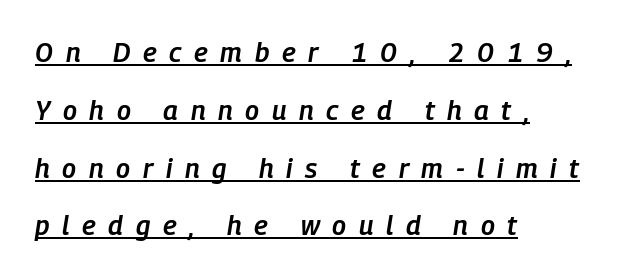
Compared with undecorated copy, this sample adds a rule below the words. A semibold gives these letters moderate extra thickness, short of bold. A classic flush-left, rag-right setting is used for this passage. Compared with ordinary roman type, these characters are visibly tilted. Line spacing here is loose. Substantial extra tracking has been applied to these lines.
